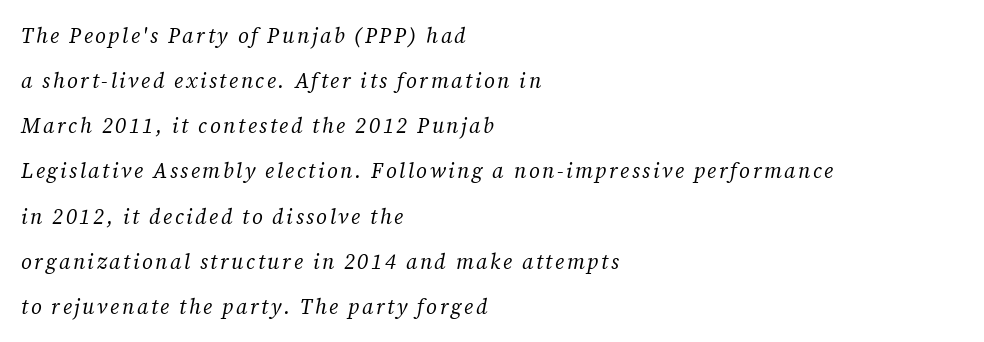
The image shows 21 px text type, italic (leaning right); set left-aligned, loose line spacing (2.15x), not underlined.
